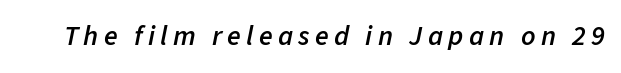
The image shows 28 px semibold type, italic (leaning right); set not underlined; low stroke contrast and a medium x-height.
